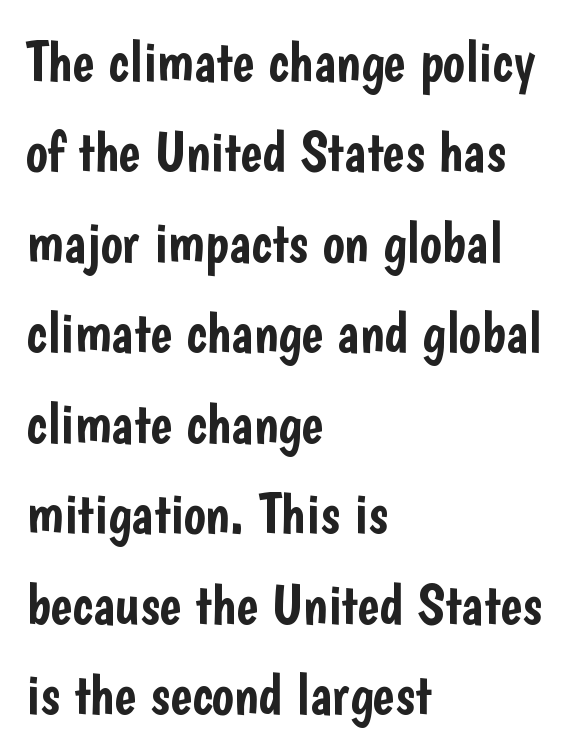
{"serif": "no", "italic": "no", "width": "condensed", "stroke_contrast": "low", "x_height": "medium", "monospaced": "no", "underline": "no", "align": "left", "line_spacing": "normal", "line_spacing_ratio": 1.56, "letter_spacing": "normal", "letter_spacing_em": 0.0, "glyph_px": 58}
